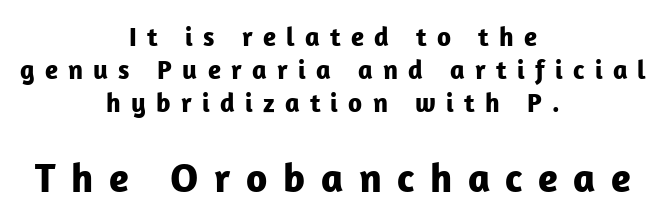
Q: Is the text bold? A: Yes.
Q: Is the text italic (slanted)? A: No, it is upright.
Q: Is the typeface a serif or a sans-serif typeface? A: Sans-serif.
Q: Is the text underlined? A: No.
Q: How is the paragraph aligned? A: Centered.
Q: Is the spacing between letters normal or unusually wide? A: Unusually wide.
Q: Which block of text is set in a larger size, the first (top) or the second (bottom)? A: The second (bottom) one.
Q: Width (condensed, normal, or wide)? A: Normal.
Q: Stroke contrast? A: Low.
Q: x-height? A: Medium.
Q: Monospaced? A: No.
